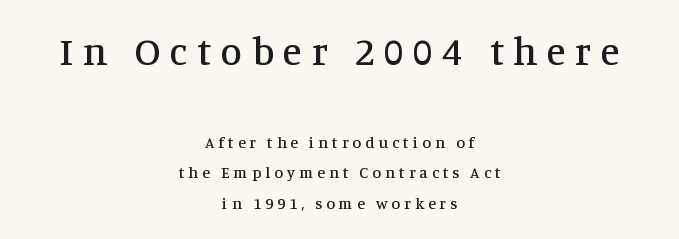
Q: Is the text italic (slanted)? A: No, it is upright.
Q: Is the typeface a serif or a sans-serif typeface? A: Serif.
Q: Is the text underlined? A: No.
Q: How is the paragraph aligned? A: Centered.
Q: Is the spacing between letters normal or unusually wide? A: Unusually wide.
Q: Is the spacing between lines tight, normal or loose? A: Loose.
Q: Which block of text is set in a larger size, the first (top) or the second (bottom)? A: The first (top) one.
Q: Width (condensed, normal, or wide)? A: Normal.
Q: Stroke contrast? A: Medium.
Q: x-height? A: Large.
Q: Monospaced? A: No.
